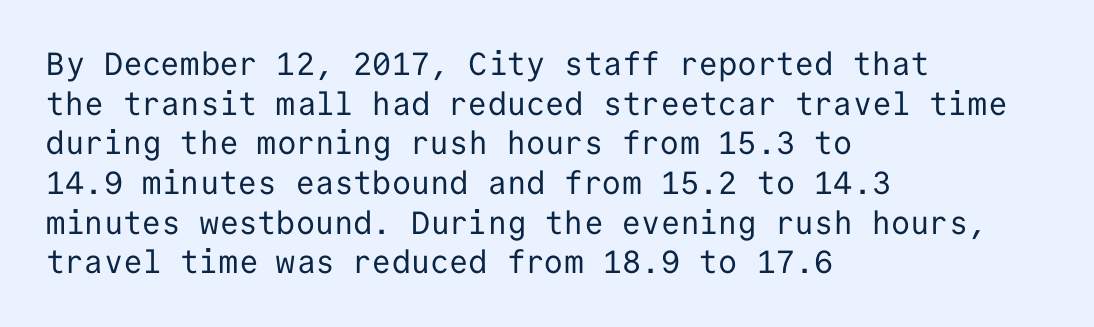
Q: Is the text bold? A: No.
Q: Is the text italic (slanted)? A: No, it is upright.
Q: Is the typeface a serif or a sans-serif typeface? A: Sans-serif.
Q: Is the text underlined? A: No.
Q: How is the paragraph aligned? A: Left-aligned.
Q: Is the spacing between letters normal or unusually wide? A: Normal.
Q: Width (condensed, normal, or wide)? A: Normal.
Q: Stroke contrast? A: Low.
Q: x-height? A: Medium.
Q: Monospaced? A: Yes.
